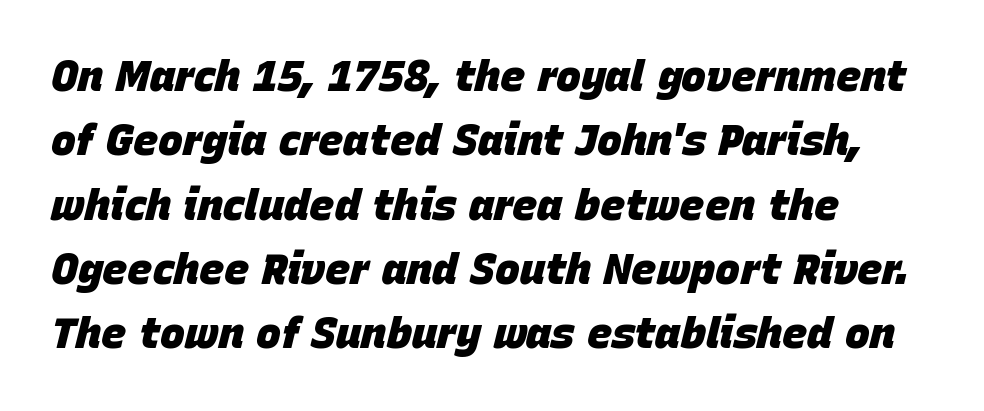
Italic: yes, the glyphs are oblique. The rendering uses a bold face; every stroke is thick and dark. The horizontal fit of the characters is conventional and even. A typesetter would call this proportional, since set widths differ per character. The passage shown stacks its lines at a standard gap. Quick note: underline off.
